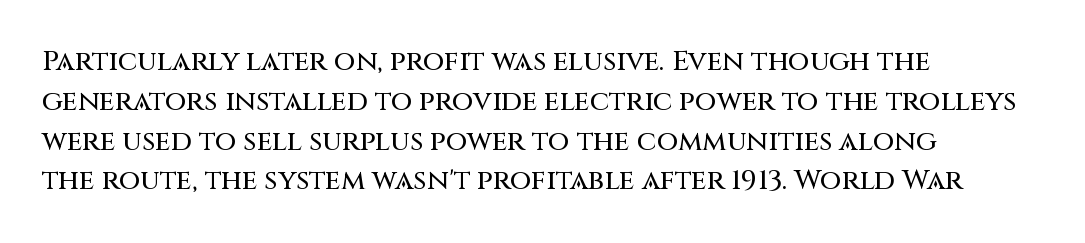
A typesetter would label this face a sans. Words float on clear page, feet unadorned. Honestly, the letter spacing is just normal — you wouldn't notice it. The space between consecutive lines is moderate. These lines are set flush left with a ragged right edge. Italic? Not at all — the glyphs are vertical.
